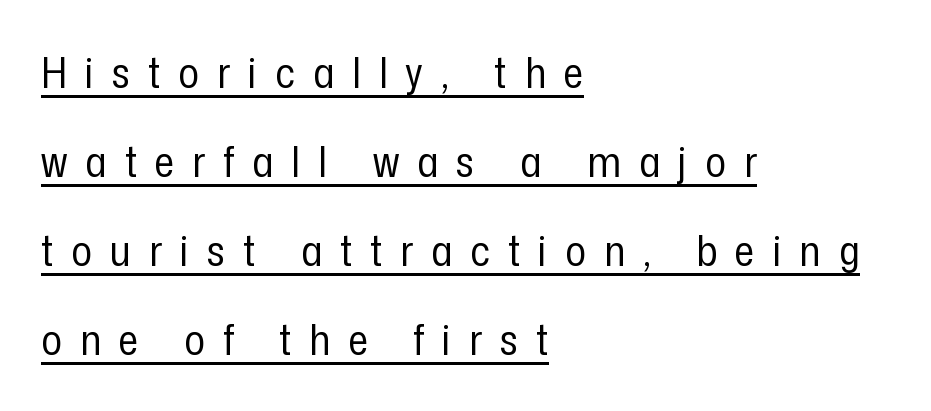
Q: Is the text bold? A: No.
Q: Is the text italic (slanted)? A: No, it is upright.
Q: Is the typeface a serif or a sans-serif typeface? A: Sans-serif.
Q: Is the text underlined? A: Yes.
Q: How is the paragraph aligned? A: Left-aligned.
Q: Is the spacing between letters normal or unusually wide? A: Unusually wide.
Q: Is the spacing between lines tight, normal or loose? A: Loose.
Q: Width (condensed, normal, or wide)? A: Condensed.
Q: Stroke contrast? A: Low.
Q: x-height? A: Medium.
Q: Monospaced? A: No.
